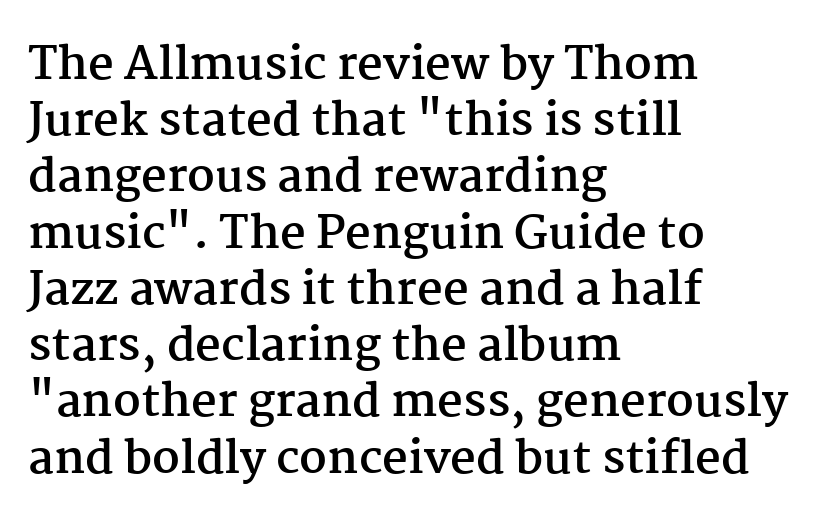
{"serif": "yes", "italic": "no", "bold": "yes", "weight": "semibold", "width": "normal", "stroke_contrast": "medium", "x_height": "medium", "monospaced": "no", "underline": "no", "align": "left", "line_spacing": "normal", "line_spacing_ratio": 1.25, "letter_spacing": "normal", "letter_spacing_em": 0.0, "glyph_px": 45}
